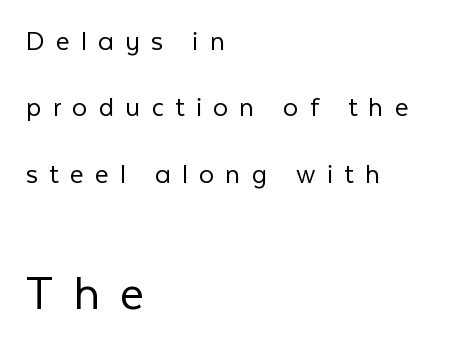
The image shows 53 px light sans-serif type, upright; set left-aligned, loose line spacing (2.21x), unusually wide letter spacing (+0.37 em), not underlined; the second (bottom) block is 1.77x larger; low stroke contrast and a medium x-height.
